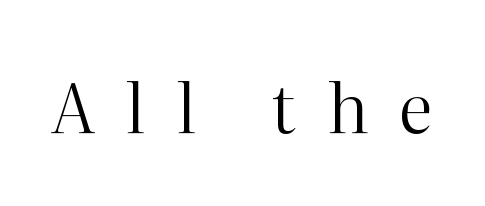
Stroke thickness stays within the range of a standard reading face or lighter. Lines of text with bare space underneath. Is the letter spacing exaggerated? Yes — the characters are pushed far apart. Serifs: yes, visible at the terminals of the letterforms.
